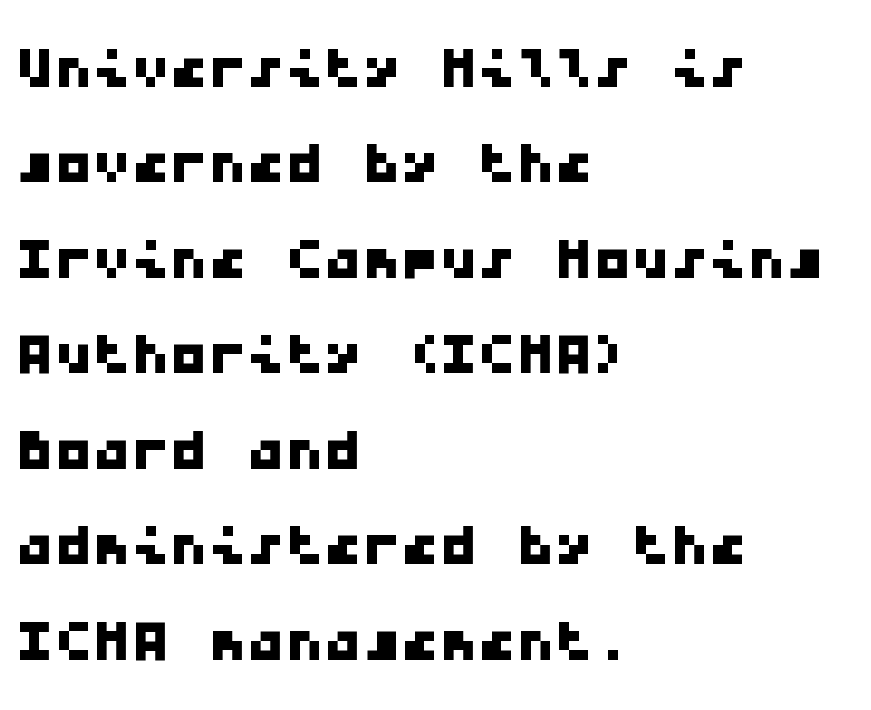
Tracking here is standard; glyphs follow each other at the usual distance. All the whitespace from short lines collects on the right. Plain, unruled lines of type. This sample has the even, mechanical cadence of fixed-width lettering. The letters carry no serifs — their stems end cleanly without finishing strokes.
